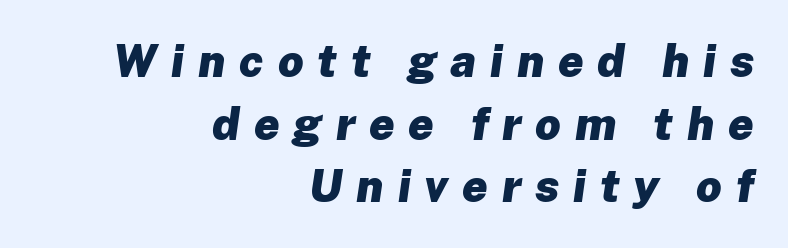
{"italic": "yes", "lean": "right", "slant_degrees": 8, "bold": "yes", "weight": "heavy", "width": "normal", "stroke_contrast": "low", "x_height": "medium", "monospaced": "no", "underline": "no", "align": "right", "line_spacing": "normal", "line_spacing_ratio": 1.39, "letter_spacing": "wide", "letter_spacing_em": 0.31, "glyph_px": 45}
